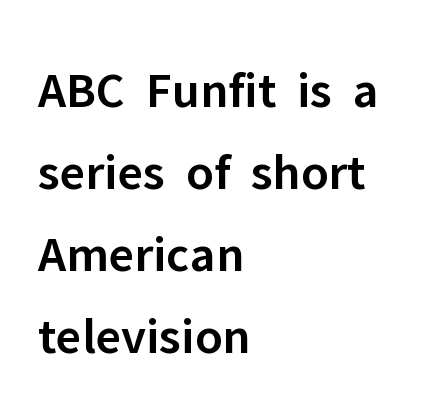
{"serif": "no", "italic": "no", "bold": "semi", "weight": "semibold", "width": "normal", "stroke_contrast": "low", "x_height": "medium", "monospaced": "no", "underline": "no", "align": "left", "line_spacing": "normal", "line_spacing_ratio": 1.58, "letter_spacing": "normal", "letter_spacing_em": 0.0, "glyph_px": 52}
